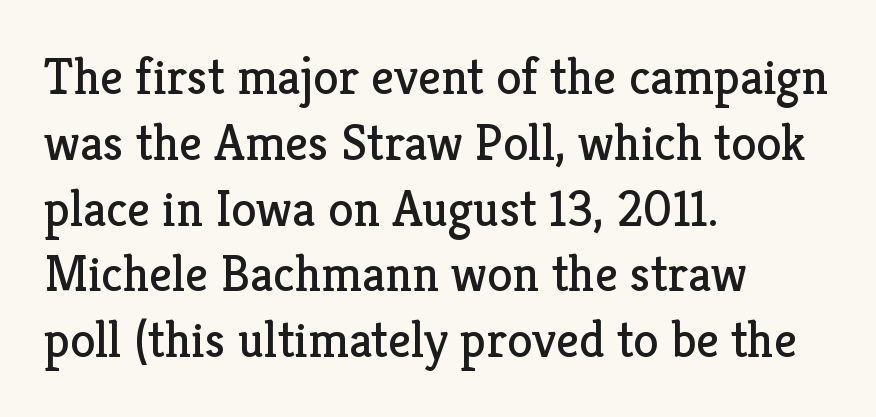
{"serif": "yes", "italic": "no", "bold": "no", "weight": "regular", "width": "normal", "stroke_contrast": "low", "x_height": "medium", "monospaced": "no", "underline": "no", "align": "left", "line_spacing": "normal", "line_spacing_ratio": 1.29, "letter_spacing": "normal", "letter_spacing_em": 0.0, "glyph_px": 51}
